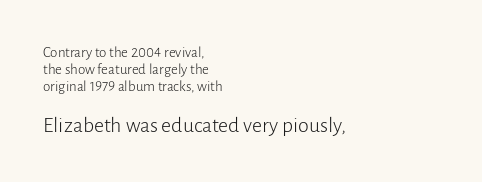
The image shows 22 px text type, upright; set left-aligned, tight line spacing (1.14x), normal letter spacing, not underlined; the second (bottom) block is 1.47x larger.
